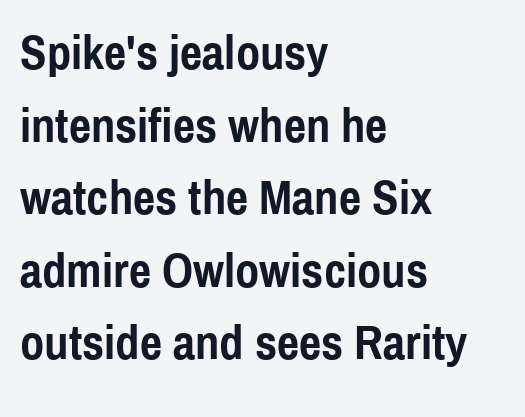
The text was rendered using a sans face with plain stroke endings. Visually the block forms a straight wall on the left and a jagged coastline on the right. The glyphs have the mass of a bold cut. One glance says typical: line gaps are just what's usual.
